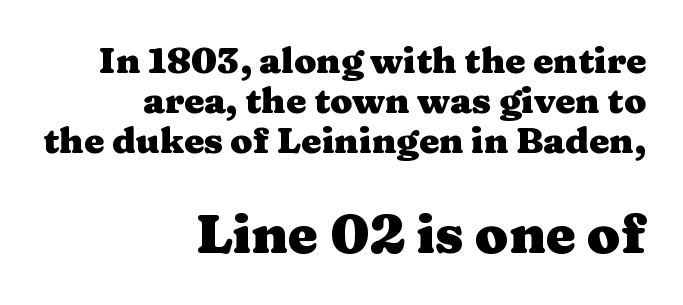
{"serif": "yes", "italic": "no", "bold": "yes", "weight": "heavy", "width": "wide", "stroke_contrast": "medium", "x_height": "medium", "monospaced": "no", "underline": "no", "align": "right", "line_spacing": "tight", "line_spacing_ratio": 1.11, "letter_spacing": "normal", "letter_spacing_em": 0.0, "larger_block": "second", "size_ratio": 1.5, "glyph_px": 54}
